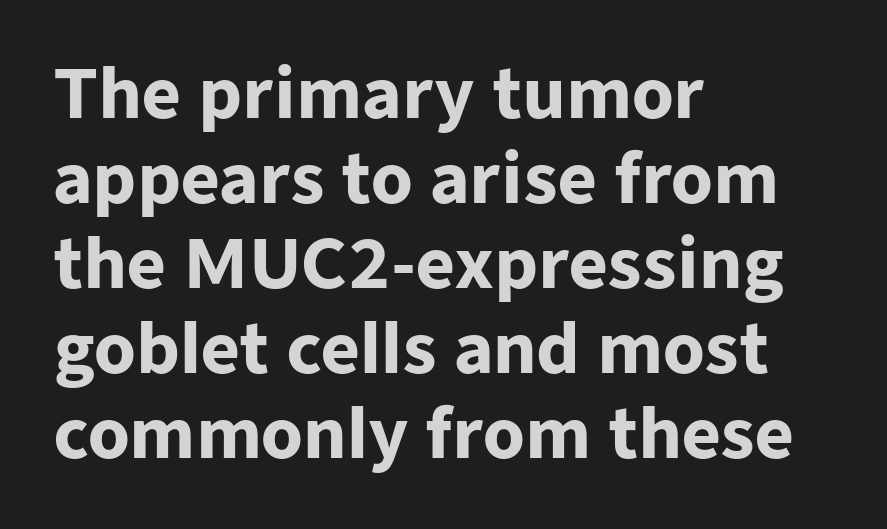
{"serif": "no", "italic": "no", "bold": "yes", "weight": "heavy", "width": "normal", "stroke_contrast": "low", "x_height": "medium", "monospaced": "no", "underline": "no", "align": "left", "line_spacing": "normal", "line_spacing_ratio": 1.27, "letter_spacing": "normal", "letter_spacing_em": 0.0, "glyph_px": 67}
